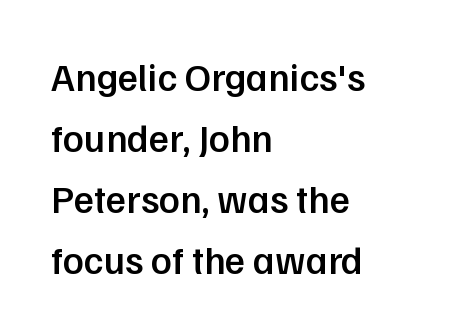
Q: Is the text bold? A: Semi-bold.
Q: Is the text italic (slanted)? A: No, it is upright.
Q: Is the typeface a serif or a sans-serif typeface? A: Sans-serif.
Q: Is the text underlined? A: No.
Q: How is the paragraph aligned? A: Left-aligned.
Q: Is the spacing between letters normal or unusually wide? A: Normal.
Q: Is the spacing between lines tight, normal or loose? A: Normal.
Q: Width (condensed, normal, or wide)? A: Normal.
Q: Stroke contrast? A: Low.
Q: x-height? A: Medium.
Q: Monospaced? A: No.
